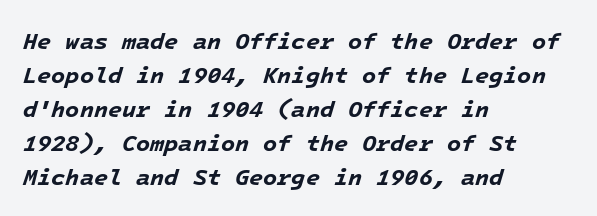
{"italic": "yes", "lean": "right", "slant_degrees": 16, "bold": "yes", "underline": "no", "align": "left", "line_spacing": "normal", "line_spacing_ratio": 1.48, "letter_spacing": "normal", "letter_spacing_em": 0.0, "glyph_px": 23}
